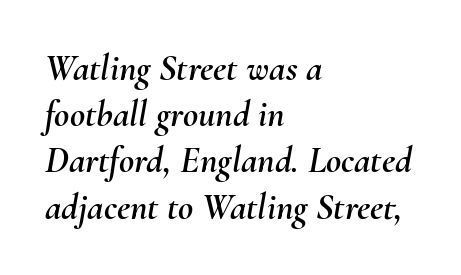
Q: Is the text italic (slanted)? A: Yes, it leans right by about 10 degrees.
Q: Is the text underlined? A: No.
Q: How is the paragraph aligned? A: Left-aligned.
Q: Is the spacing between letters normal or unusually wide? A: Normal.
Q: Is the spacing between lines tight, normal or loose? A: Normal.
Q: Width (condensed, normal, or wide)? A: Normal.
Q: Stroke contrast? A: Medium.
Q: x-height? A: Small.
Q: Monospaced? A: No.
